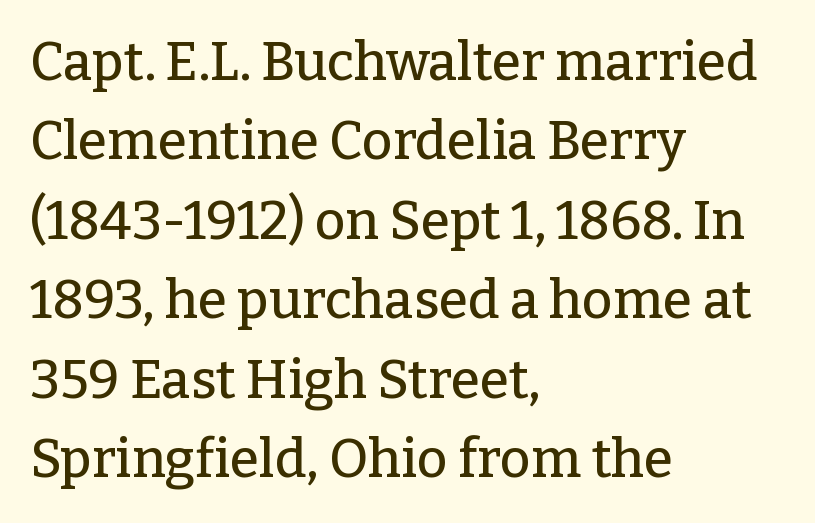
The image shows 53 px serif type, upright; set left-aligned, normal line spacing (1.5x), normal letter spacing, not underlined; low stroke contrast and a medium x-height.
